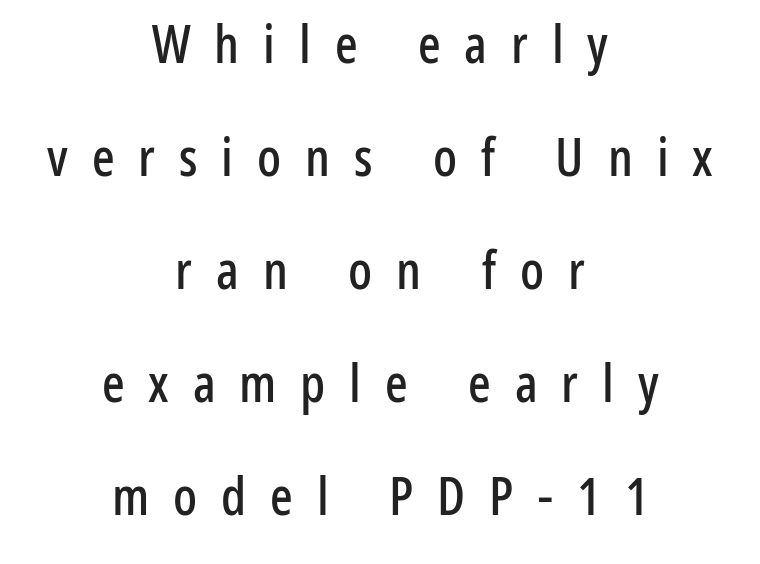
Q: Is the text italic (slanted)? A: No, it is upright.
Q: Is the typeface a serif or a sans-serif typeface? A: Sans-serif.
Q: Is the text underlined? A: No.
Q: How is the paragraph aligned? A: Centered.
Q: Is the spacing between letters normal or unusually wide? A: Unusually wide.
Q: Is the spacing between lines tight, normal or loose? A: Loose.
Q: Width (condensed, normal, or wide)? A: Condensed.
Q: Stroke contrast? A: Low.
Q: x-height? A: Medium.
Q: Monospaced? A: No.
